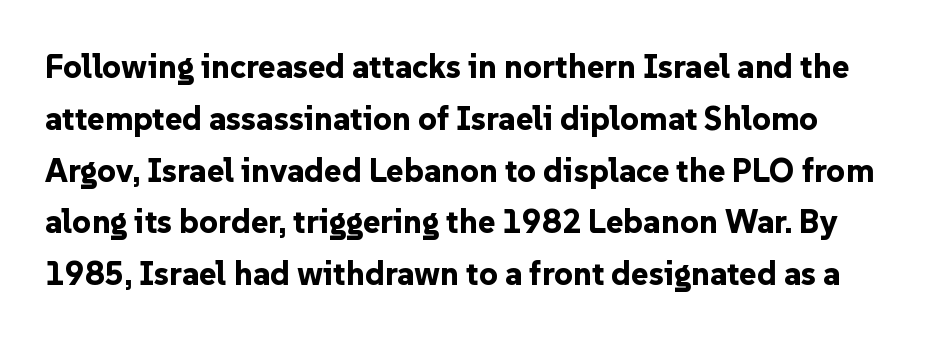
The image shows 33 px bold sans-serif type, upright; set normal line spacing (1.57x), normal letter spacing, not underlined; low stroke contrast and a medium x-height.
